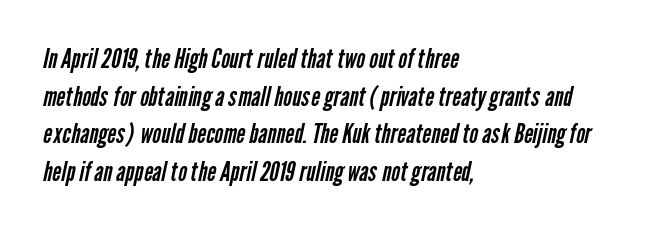
The image shows 27 px text type; set left-aligned, normal line spacing (1.39x), normal letter spacing, not underlined.
